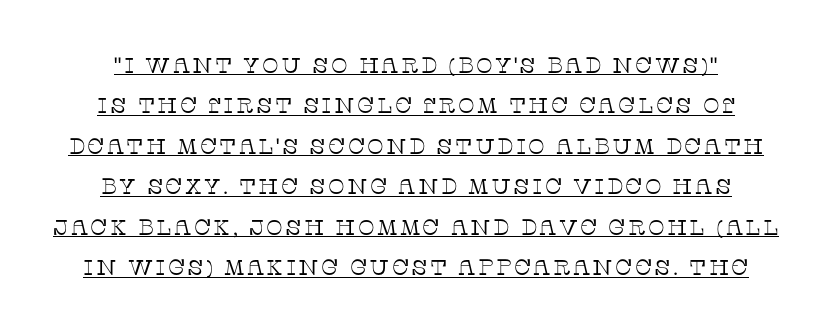
Think standard paragraph weight, or any step lighter than that. When letters stand straight like this, we call the style roman or upright. Students, observe the line beneath the letters — that is underlining.
